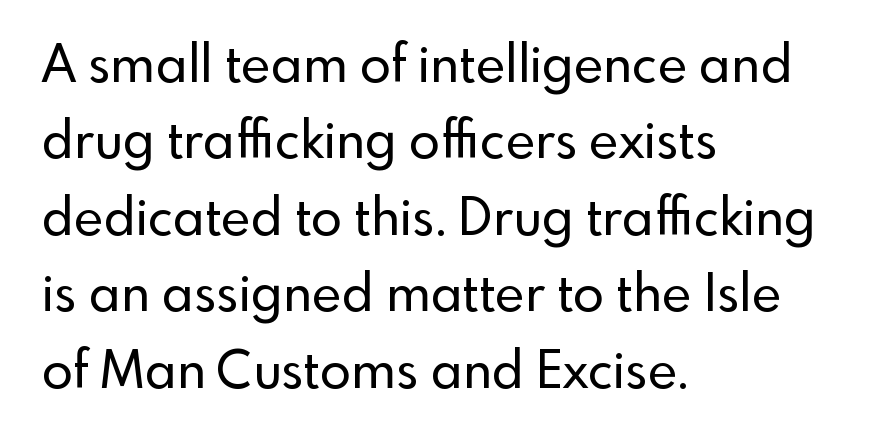
Q: Is the text italic (slanted)? A: No, it is upright.
Q: Is the typeface a serif or a sans-serif typeface? A: Sans-serif.
Q: Is the text underlined? A: No.
Q: How is the paragraph aligned? A: Left-aligned.
Q: Is the spacing between letters normal or unusually wide? A: Normal.
Q: Is the spacing between lines tight, normal or loose? A: Normal.
Q: Width (condensed, normal, or wide)? A: Normal.
Q: x-height? A: Small.
Q: Monospaced? A: No.
